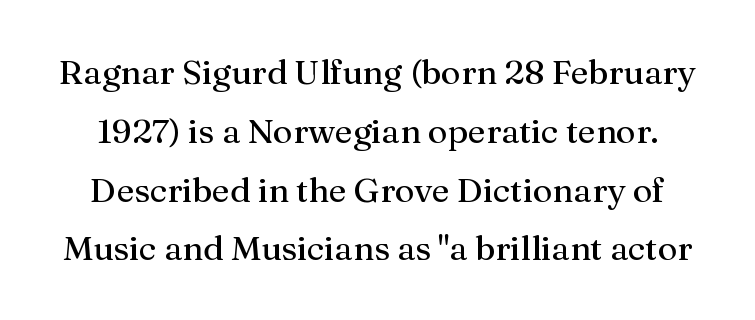
{"serif": "yes", "italic": "no", "bold": "no", "weight": "regular", "width": "normal", "stroke_contrast": "medium", "x_height": "medium", "monospaced": "no", "underline": "no", "line_spacing_ratio": 1.73, "letter_spacing": "normal", "letter_spacing_em": 0.0, "glyph_px": 34}
